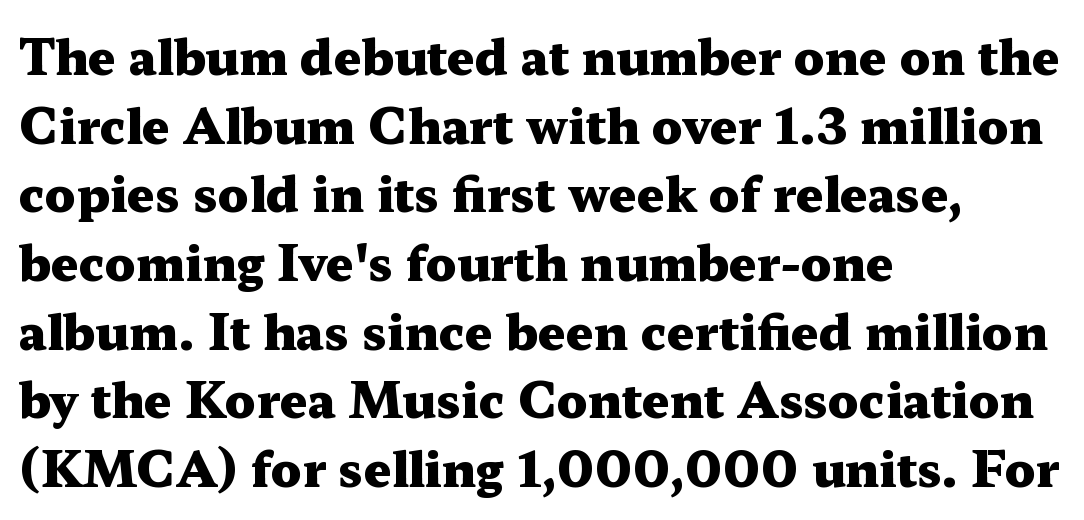
Q: Is the text bold? A: Yes.
Q: Is the text italic (slanted)? A: No, it is upright.
Q: Is the typeface a serif or a sans-serif typeface? A: Serif.
Q: Is the text underlined? A: No.
Q: How is the paragraph aligned? A: Left-aligned.
Q: Is the spacing between letters normal or unusually wide? A: Normal.
Q: Is the spacing between lines tight, normal or loose? A: Normal.
Q: Width (condensed, normal, or wide)? A: Wide.
Q: Stroke contrast? A: Medium.
Q: x-height? A: Medium.
Q: Monospaced? A: No.
